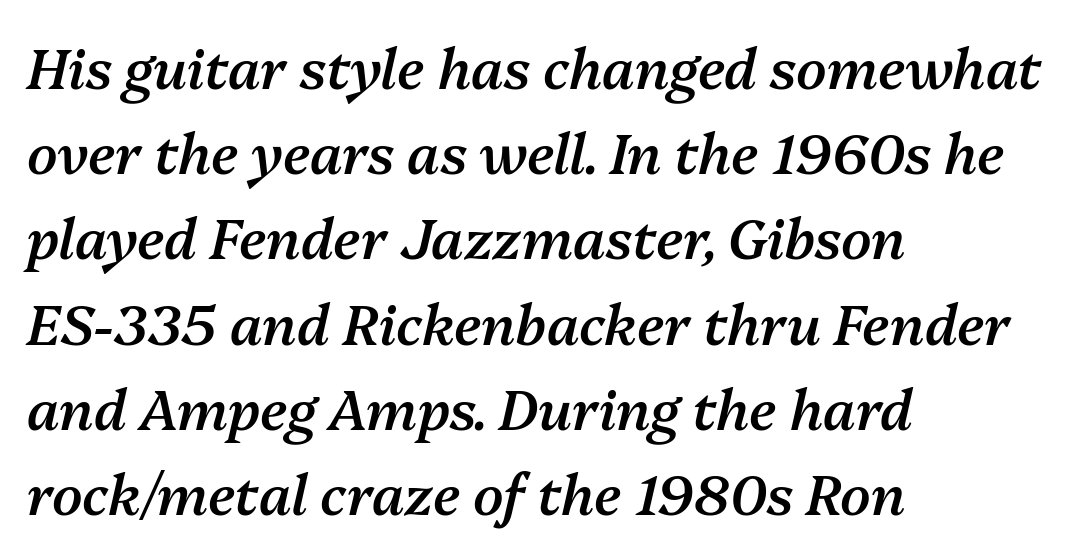
Is this a fixed-width face? No — the glyphs have proportional, varying widths. The gaps between neighbouring characters are ordinary and unremarkable. The typography opts for an oblique posture over an upright one. Check under the words: just untouched page. One-word summary of the alignment: left. The characters look somewhat weighty, a semibold short of true bold.
